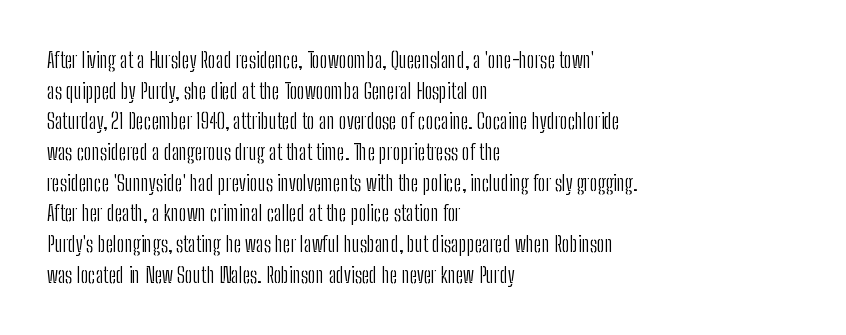
The strip under each line holds only bare page. The lines in this sample share a left origin and differ only in where they stop. The block of text has a typical density, with ordinary space between rows. A typesetter would call this zero additional tracking. Each stroke keeps to a modest, everyday thickness or less. Style check: upright.
